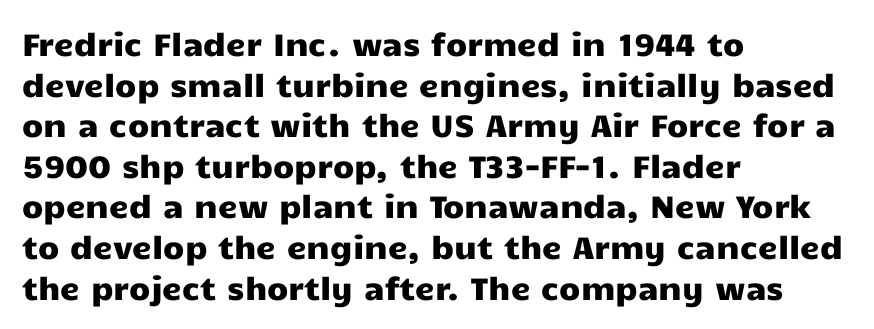
A typesetter would call this leading conventional body-copy spacing. Every character sits straight up, as roman type does. Layout note: lines flush left. Descenders hang freely into open space.
